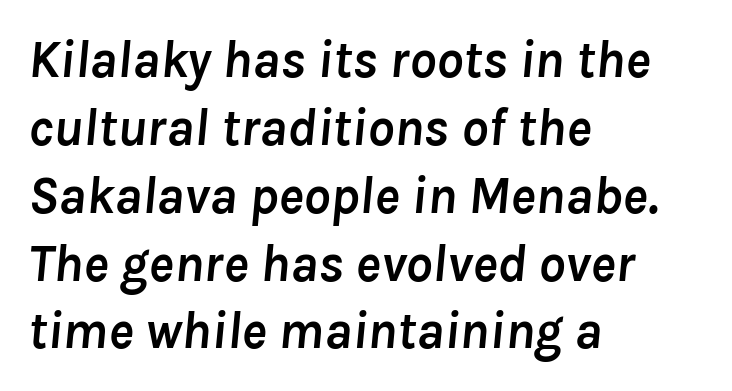
Unmarked baselines from the first word to the last. The rag falls on the right side of this text block. Notice how the stems are inclined rather than vertical — that's the hallmark of italics. Spacing verdict: proportional, widths tailored to each character.
